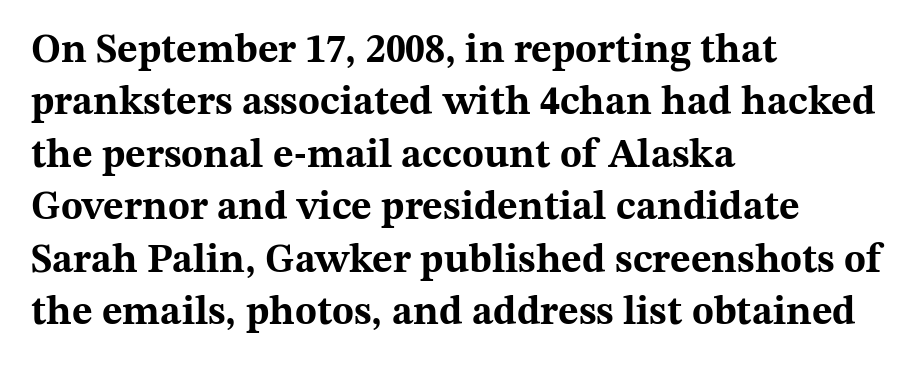
The words here are not underlined. Typographic density is high because the face is bold. Does the type have serifs? Yes, each stem ends in a small foot. Rendered with straight, roman letterforms. Summary of vertical rhythm: regular, with standard interline spacing.
